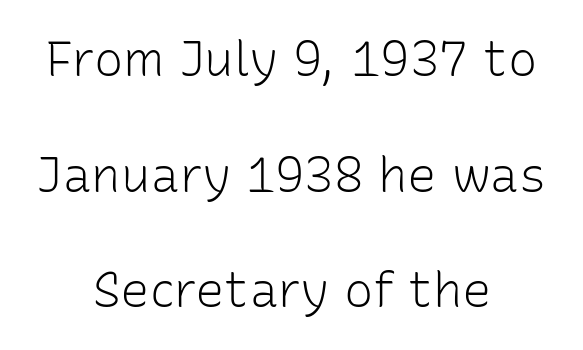
{"serif": "no", "italic": "no", "bold": "no", "weight": "light", "width": "normal", "stroke_contrast": "low", "x_height": "medium", "monospaced": "no", "underline": "no", "align": "center", "line_spacing": "loose", "line_spacing_ratio": 2.36, "letter_spacing": "normal", "letter_spacing_em": 0.0, "glyph_px": 49}
